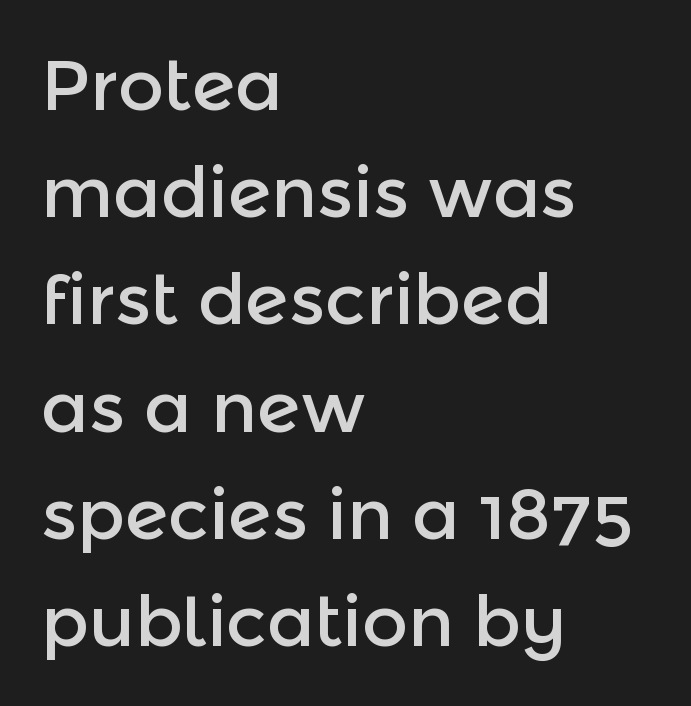
The image shows 71 px sans-serif type, upright; set left-aligned, normal line spacing (1.51x), normal letter spacing, not underlined; a medium x-height.
